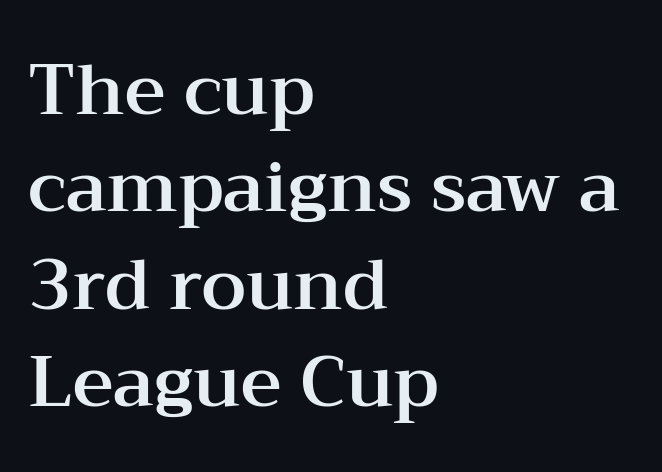
The text block is weighted toward the left margin, trailing off unevenly rightward. You could not count columns in this text — the font is proportionally spaced. A typesetter would mark this as roman, not italic. The rendering keeps characters at their native spacing. The passage shown stacks its lines at a standard gap. Check the space under the baseline: it is left empty.
